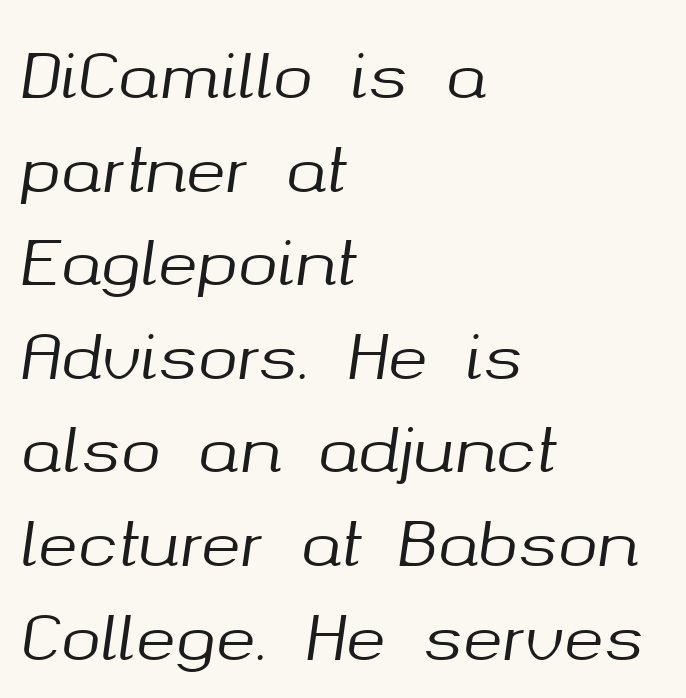
The image shows 60 px text type, italic (leaning right); set left-aligned, normal line spacing (1.56x), normal letter spacing, not underlined; medium stroke contrast and a medium x-height.
